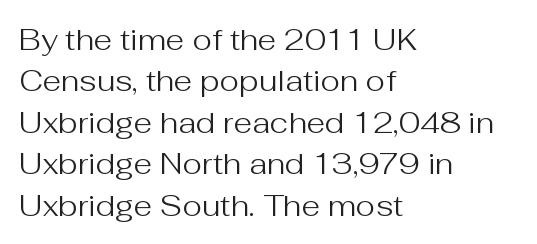
{"serif": "no", "italic": "no", "bold": "no", "weight": "regular", "width": "normal", "stroke_contrast": "medium", "x_height": "medium", "monospaced": "no", "underline": "no", "align": "left", "line_spacing": "normal", "line_spacing_ratio": 1.38, "letter_spacing": "normal", "letter_spacing_em": 0.0, "glyph_px": 30}
